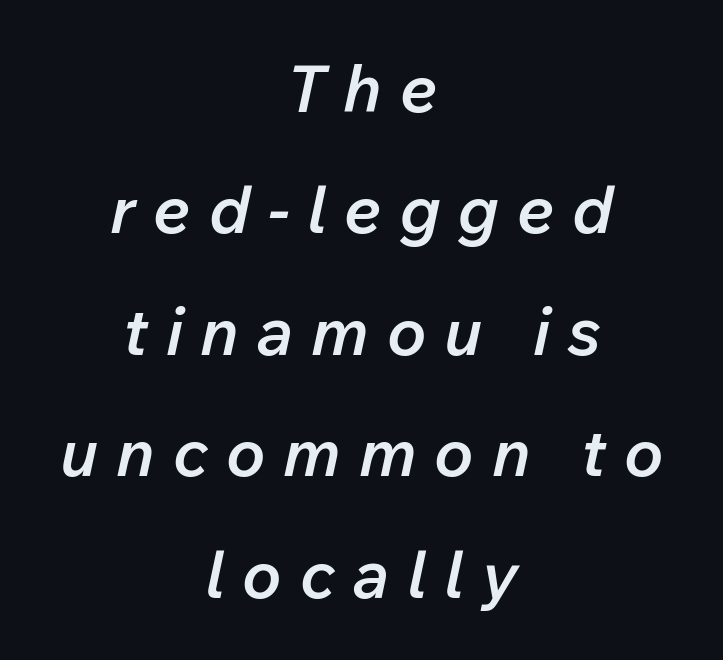
Q: Is the text bold? A: Semi-bold.
Q: Is the text italic (slanted)? A: Yes, it leans right by about 12 degrees.
Q: Is the text underlined? A: No.
Q: How is the paragraph aligned? A: Centered.
Q: Is the spacing between letters normal or unusually wide? A: Unusually wide.
Q: Width (condensed, normal, or wide)? A: Normal.
Q: Stroke contrast? A: Low.
Q: x-height? A: Medium.
Q: Monospaced? A: No.
